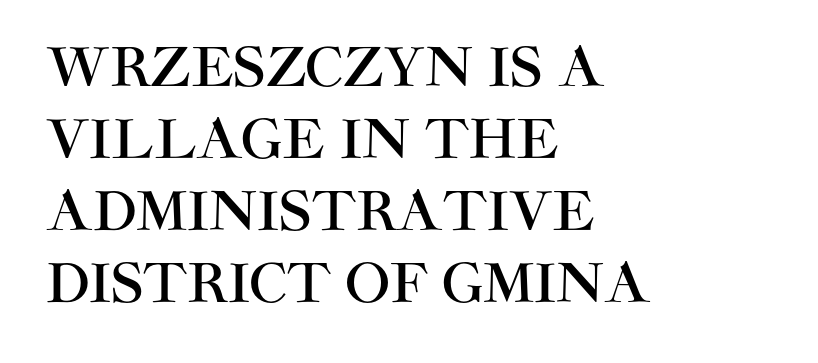
{"serif": "no", "italic": "no", "width": "normal", "stroke_contrast": "high", "x_height": "large", "monospaced": "no", "underline": "no", "align": "left", "line_spacing": "normal", "line_spacing_ratio": 1.36, "letter_spacing": "normal", "letter_spacing_em": 0.0, "glyph_px": 53}
